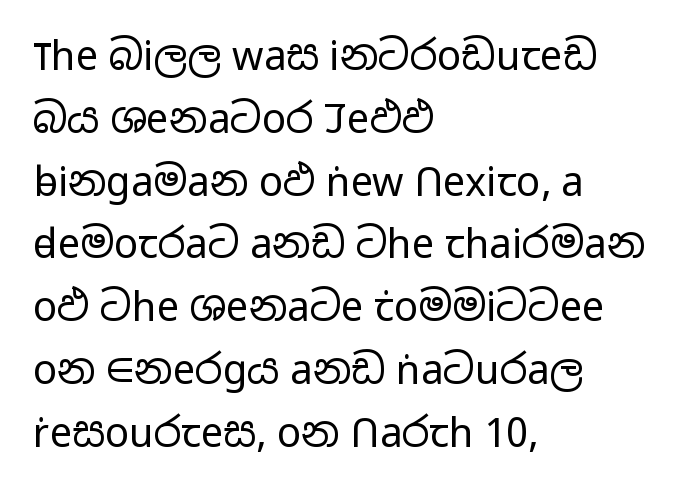
The image shows 40 px regular-weight, wide sans-serif type, upright; set left-aligned, normal line spacing (1.57x), normal letter spacing, not underlined; low stroke contrast and a medium x-height.
